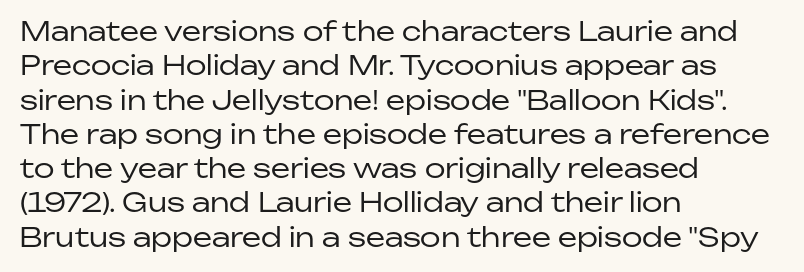
The image shows 27 px text type, upright; set left-aligned, normal line spacing (1.27x), normal letter spacing, not underlined.
